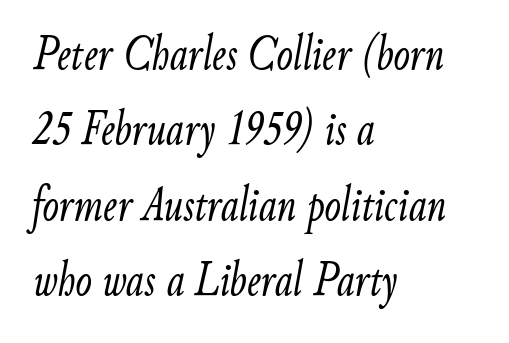
Q: Is the text bold? A: No.
Q: Is the text italic (slanted)? A: Yes, it leans right by about 9 degrees.
Q: Is the text underlined? A: No.
Q: How is the paragraph aligned? A: Left-aligned.
Q: Is the spacing between letters normal or unusually wide? A: Normal.
Q: Is the spacing between lines tight, normal or loose? A: Normal.
Q: Width (condensed, normal, or wide)? A: Condensed.
Q: Stroke contrast? A: Low.
Q: x-height? A: Small.
Q: Monospaced? A: No.
